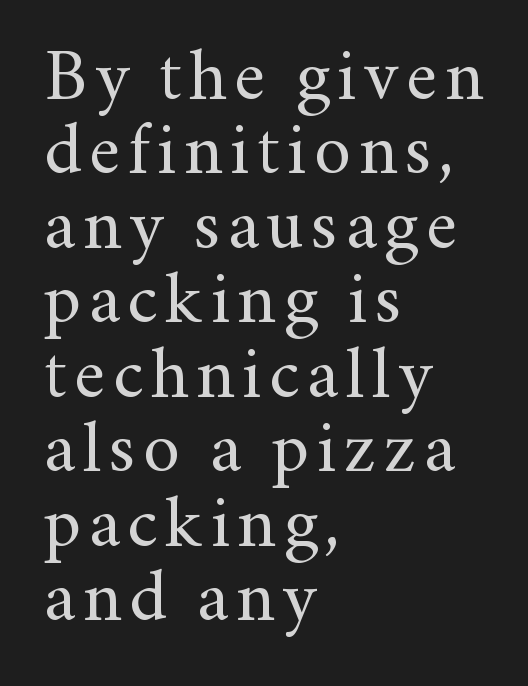
{"serif": "yes", "italic": "no", "bold": "no", "weight": "regular", "width": "normal", "stroke_contrast": "medium", "x_height": "small", "monospaced": "no", "underline": "no", "align": "left", "line_spacing": "tight", "line_spacing_ratio": 1.02, "glyph_px": 73}
